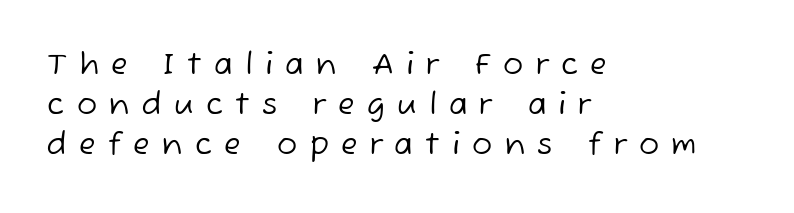
{"serif": "no", "bold": "no", "weight": "regular", "width": "normal", "stroke_contrast": "low", "x_height": "medium", "monospaced": "no", "underline": "no", "align": "left", "line_spacing": "normal", "line_spacing_ratio": 1.34, "letter_spacing": "wide", "letter_spacing_em": 0.41, "glyph_px": 30}
